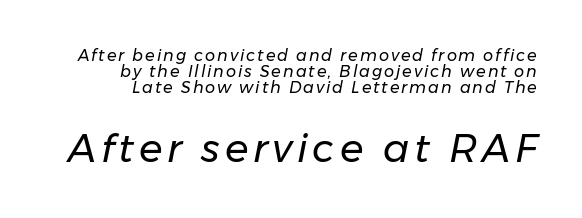
{"italic": "yes", "lean": "right", "slant_degrees": 11, "bold": "no", "weight": "regular", "width": "normal", "stroke_contrast": "low", "x_height": "medium", "monospaced": "no", "underline": "no", "align": "right", "line_spacing": "tight", "line_spacing_ratio": 1.0, "larger_block": "second", "size_ratio": 2.44, "glyph_px": 39}
